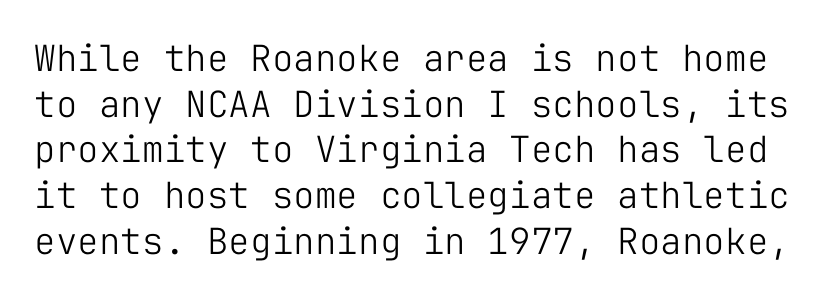
{"serif": "no", "italic": "no", "bold": "no", "weight": "light", "width": "normal", "stroke_contrast": "low", "x_height": "medium", "monospaced": "yes", "underline": "no", "line_spacing": "normal", "line_spacing_ratio": 1.27, "letter_spacing": "normal", "letter_spacing_em": 0.0, "glyph_px": 36}
